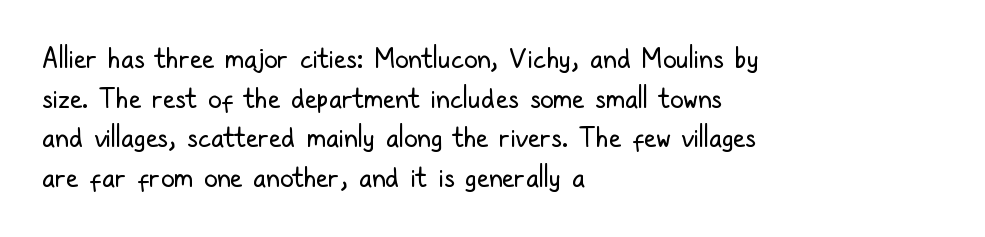
The image shows 27 px text type, upright; set left-aligned, normal line spacing (1.47x), normal letter spacing, not underlined.
